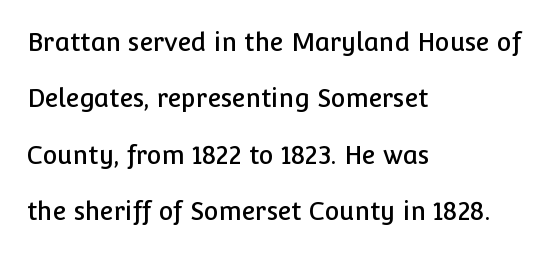
A typesetter would call this leading open, well beyond the default. One-word summary of the alignment: left. Every character sits straight up, as roman type does. Here the glyphs are tracked normally, forming tight word shapes. The words here are not underlined.
